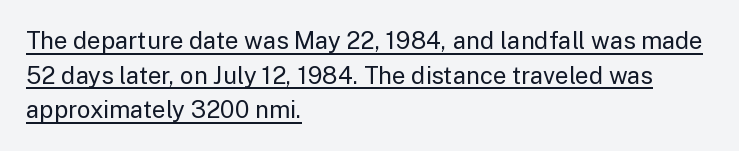
The image shows 24 px text type, upright; set left-aligned, normal line spacing (1.44x), normal letter spacing, underlined.
